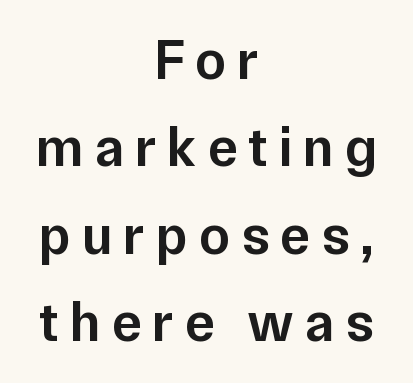
The image shows 56 px semibold sans-serif type, upright; set centered, normal line spacing (1.56x), not underlined; low stroke contrast and a medium x-height.
